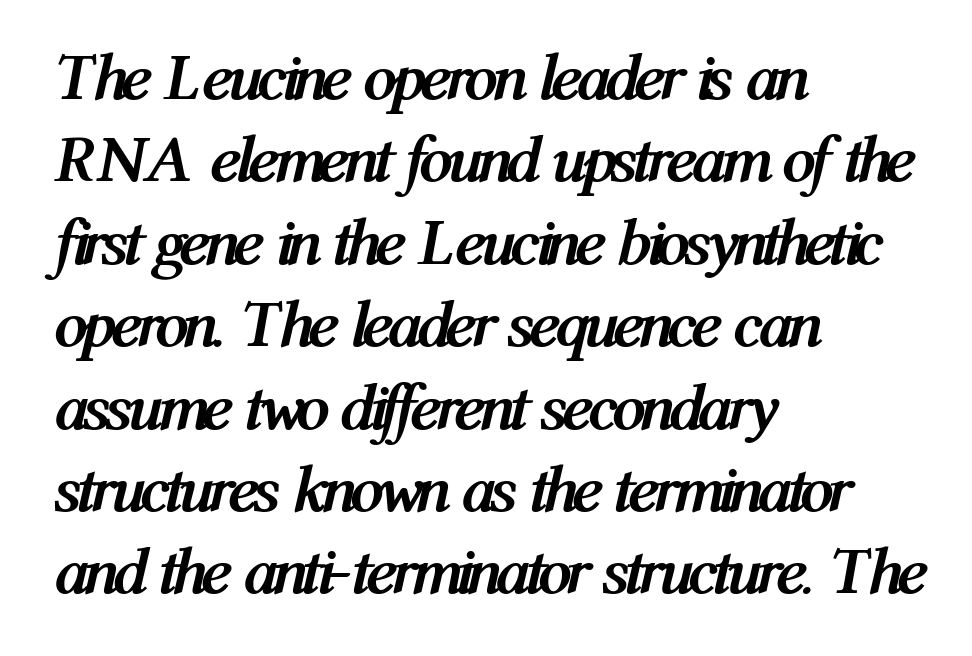
Q: Is the text bold? A: Yes.
Q: Is the text italic (slanted)? A: Yes, it leans right by about 12 degrees.
Q: Is the text underlined? A: No.
Q: How is the paragraph aligned? A: Left-aligned.
Q: Is the spacing between letters normal or unusually wide? A: Normal.
Q: Width (condensed, normal, or wide)? A: Condensed.
Q: Stroke contrast? A: Medium.
Q: x-height? A: Medium.
Q: Monospaced? A: No.
